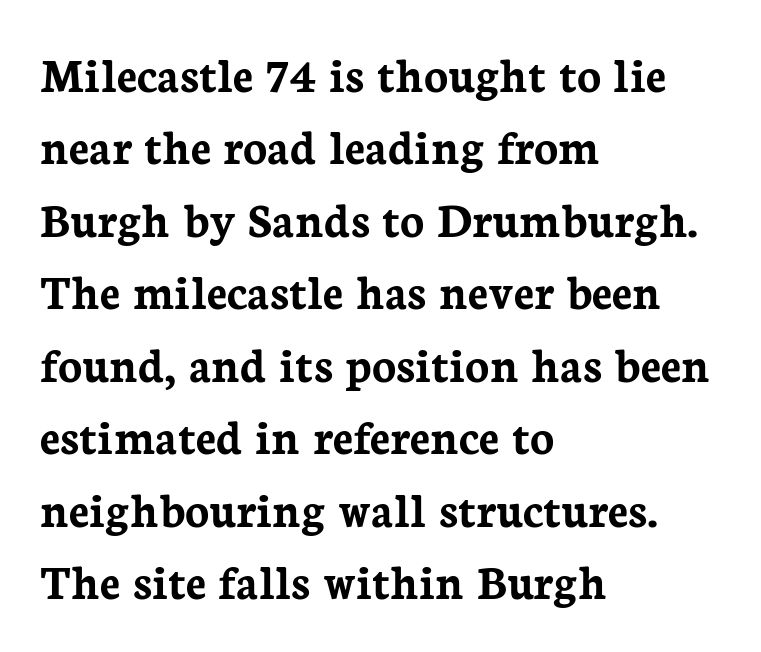
{"serif": "yes", "italic": "no", "bold": "yes", "weight": "semibold", "width": "normal", "stroke_contrast": "low", "x_height": "medium", "monospaced": "no", "underline": "no", "align": "left", "line_spacing": "normal", "line_spacing_ratio": 1.45, "letter_spacing": "normal", "letter_spacing_em": 0.0, "glyph_px": 50}
